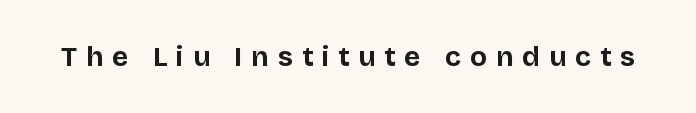
{"serif": "no", "italic": "no", "bold": "yes", "weight": "bold", "width": "normal", "stroke_contrast": "low", "x_height": "large", "monospaced": "no", "underline": "no", "letter_spacing": "wide", "letter_spacing_em": 0.32, "glyph_px": 28}
